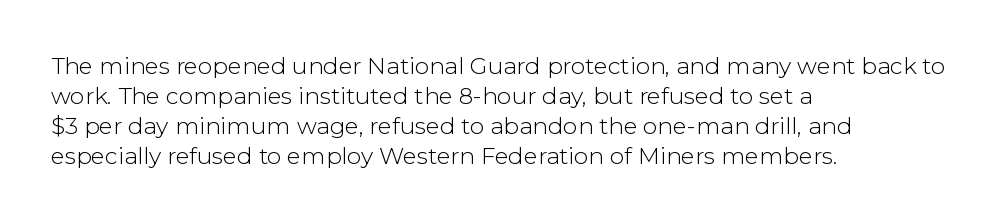
The image shows 23 px text type, upright; set left-aligned, normal line spacing (1.3x), normal letter spacing, not underlined.
